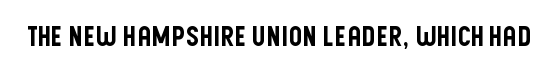
This rendering leaves character spacing at its baseline value. Has an underline been added? It has not. No italicization has been applied; the sample stays upright.
